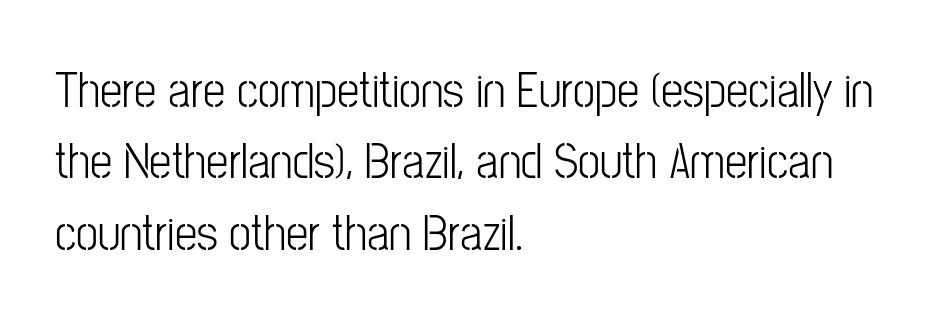
{"serif": "no", "italic": "no", "width": "condensed", "stroke_contrast": "low", "x_height": "medium", "monospaced": "no", "underline": "no", "align": "left", "line_spacing": "normal", "line_spacing_ratio": 1.43, "letter_spacing": "normal", "letter_spacing_em": 0.0, "glyph_px": 50}
